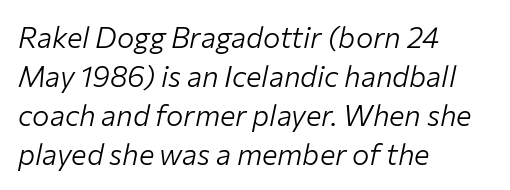
Q: Is the text bold? A: No.
Q: Is the text italic (slanted)? A: Yes, it leans right by about 12 degrees.
Q: Is the text underlined? A: No.
Q: How is the paragraph aligned? A: Left-aligned.
Q: Is the spacing between letters normal or unusually wide? A: Normal.
Q: Is the spacing between lines tight, normal or loose? A: Normal.
Q: Width (condensed, normal, or wide)? A: Normal.
Q: Stroke contrast? A: Low.
Q: x-height? A: Medium.
Q: Monospaced? A: No.
